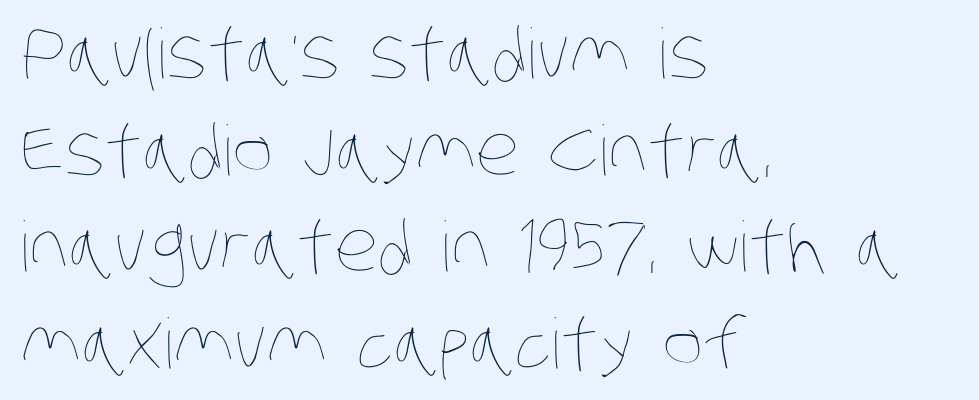
Q: Is the text bold? A: No.
Q: Is the text underlined? A: No.
Q: How is the paragraph aligned? A: Left-aligned.
Q: Is the spacing between letters normal or unusually wide? A: Normal.
Q: Is the spacing between lines tight, normal or loose? A: Normal.
Q: Width (condensed, normal, or wide)? A: Condensed.
Q: Stroke contrast? A: Low.
Q: x-height? A: Large.
Q: Monospaced? A: No.
